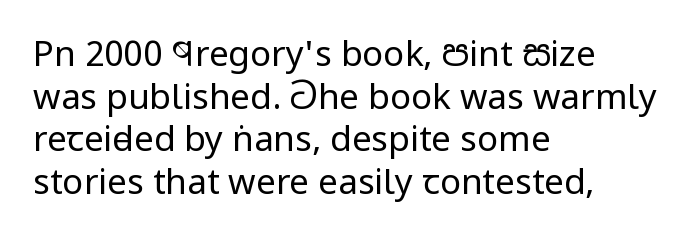
The image shows 35 px regular-weight, condensed sans-serif type, upright; set left-aligned, line spacing 1.22x, normal letter spacing, not underlined; low stroke contrast and a large x-height.
